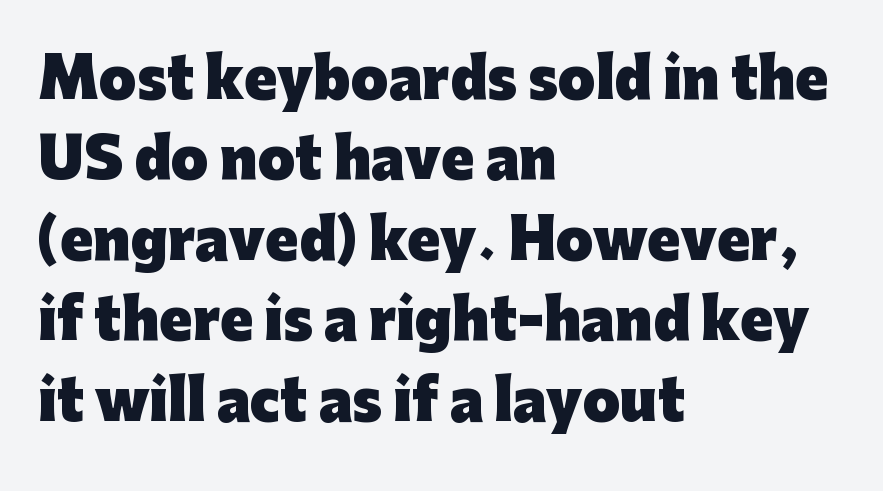
Horizontal bands of white between lines are of average thickness. Tracking value appears to be zero — textbook default spacing. Any mark beneath the type? The region is blank. Think of a printed novel: that variable character pitch is what you see here. The letters stand straight up with perfectly vertical stems. Visually the block forms a straight wall on the left and a jagged coastline on the right.
